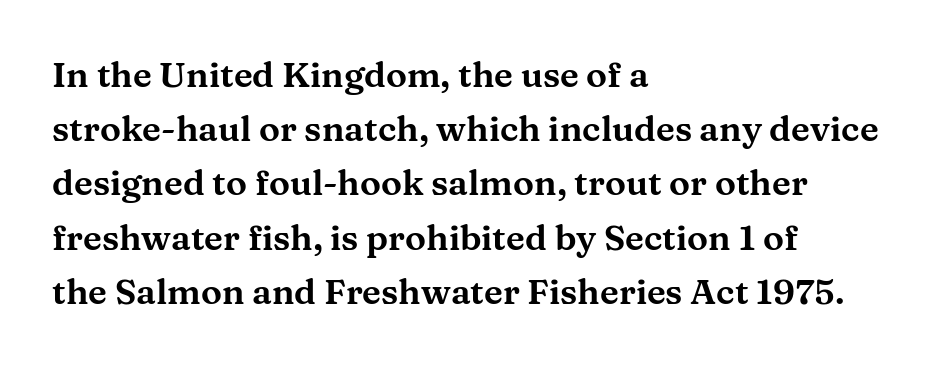
The image shows 35 px wide serif type, upright; set left-aligned, normal line spacing (1.55x), normal letter spacing, not underlined; medium stroke contrast and a medium x-height.
